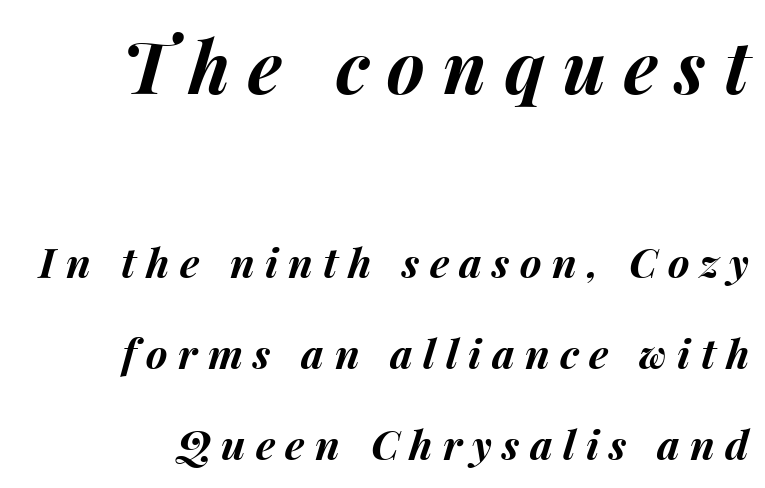
The image shows 72 px bold type, italic (leaning right); set loose line spacing (2.22x), unusually wide letter spacing (+0.25 em), not underlined; the first (top) block is 1.76x larger; medium stroke contrast and a medium x-height.
